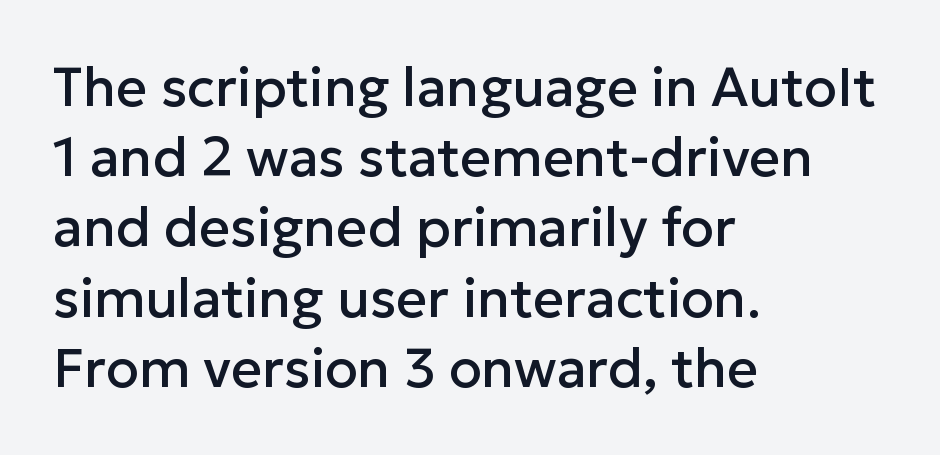
The ragged edge is on the right, which tells us the setting is flush left. Are there feet on the stems? There aren't — it's a sans. Here the designer chose a conventional face with non-uniform glyph widths. Honestly, the row spacing looks completely unremarkable. Do the letters lean? They stand straight.
